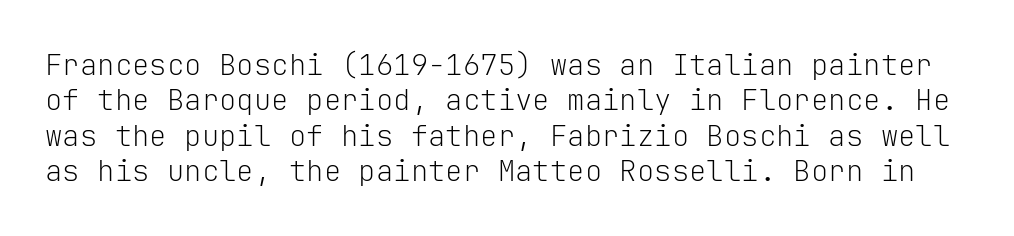
Bold? No — there's no thickening of the strokes. Does the type have serifs? No, each stem ends abruptly. These lines were composed using upright roman letters. No extra tracking has been applied to these lines. Spacing verdict: monospaced, one width for all characters. Decoration check: the copy has no underline.
